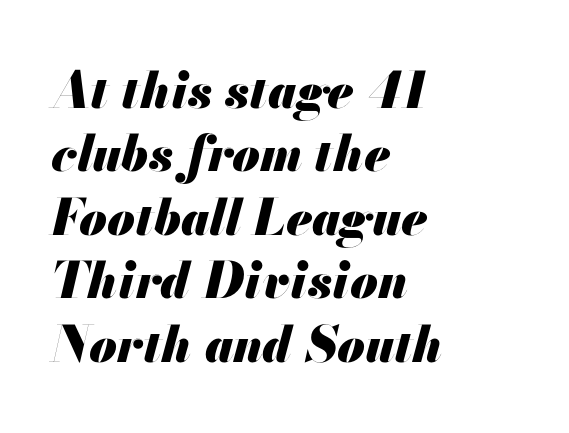
{"italic": "yes", "lean": "right", "slant_degrees": 13, "bold": "yes", "weight": "heavy", "width": "normal", "stroke_contrast": "medium", "x_height": "small", "monospaced": "no", "underline": "no", "align": "left", "line_spacing": "normal", "line_spacing_ratio": 1.27, "letter_spacing": "normal", "letter_spacing_em": 0.0, "glyph_px": 50}
